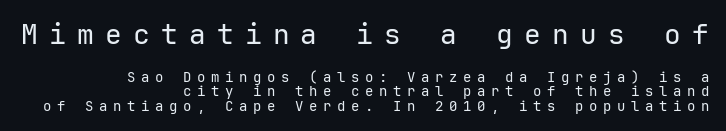
Q: Is the text bold? A: No.
Q: Is the text italic (slanted)? A: No, it is upright.
Q: Is the typeface a serif or a sans-serif typeface? A: Sans-serif.
Q: Is the text underlined? A: No.
Q: How is the paragraph aligned? A: Right-aligned.
Q: Is the spacing between letters normal or unusually wide? A: Unusually wide.
Q: Is the spacing between lines tight, normal or loose? A: Tight.
Q: Which block of text is set in a larger size, the first (top) or the second (bottom)? A: The first (top) one.
Q: Width (condensed, normal, or wide)? A: Normal.
Q: Stroke contrast? A: Low.
Q: x-height? A: Medium.
